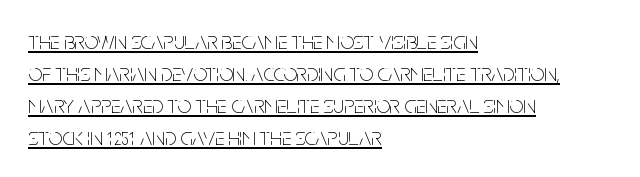
Q: Is the text bold? A: No.
Q: Is the text italic (slanted)? A: No, it is upright.
Q: Is the text underlined? A: Yes.
Q: How is the paragraph aligned? A: Left-aligned.
Q: Is the spacing between letters normal or unusually wide? A: Normal.
Q: Is the spacing between lines tight, normal or loose? A: Normal.
